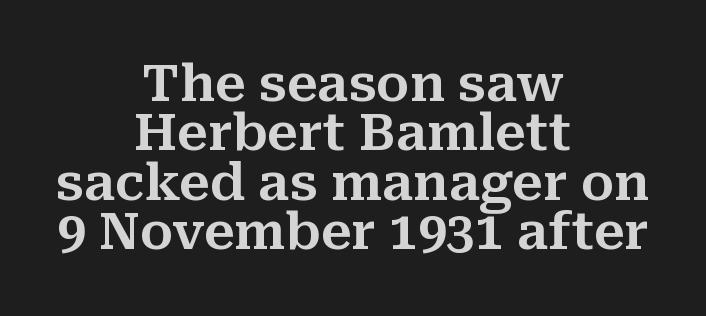
The image shows 51 px serif type, upright; set centered, tight line spacing (0.97x), normal letter spacing, not underlined; medium stroke contrast and a medium x-height.
